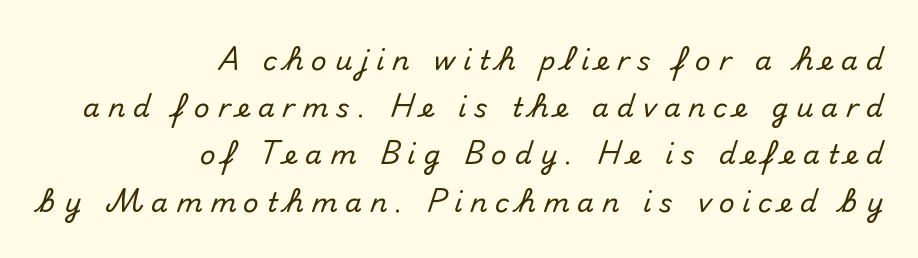
The image shows 27 px text type; set right-aligned, line spacing 1.75x, unusually wide letter spacing (+0.29 em), not underlined.
